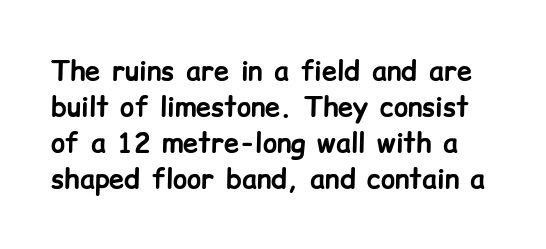
Q: Is the text bold? A: Yes.
Q: Is the text italic (slanted)? A: No, it is upright.
Q: Is the text underlined? A: No.
Q: Is the spacing between letters normal or unusually wide? A: Normal.
Q: Is the spacing between lines tight, normal or loose? A: Normal.
